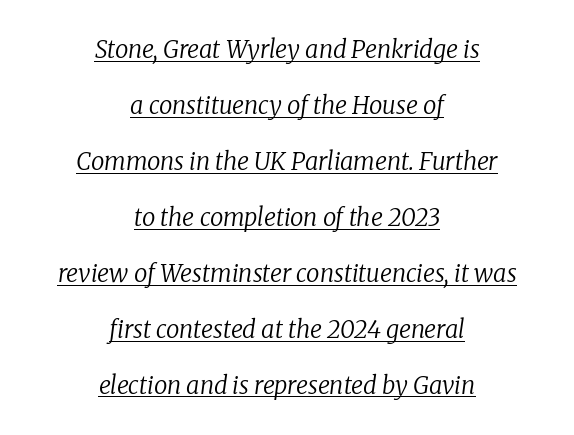
The image shows 24 px text type, italic (leaning right); set centered, loose line spacing (2.33x), normal letter spacing, underlined.
